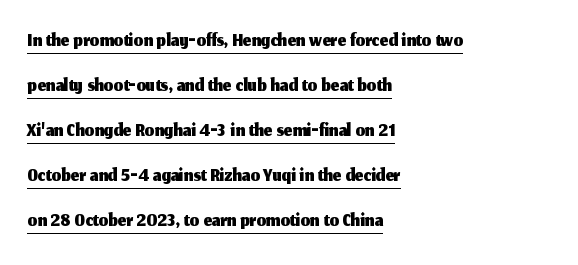
Q: Is the text italic (slanted)? A: No, it is upright.
Q: Is the typeface a serif or a sans-serif typeface? A: Sans-serif.
Q: Is the text underlined? A: Yes.
Q: How is the paragraph aligned? A: Left-aligned.
Q: Is the spacing between letters normal or unusually wide? A: Normal.
Q: Is the spacing between lines tight, normal or loose? A: Normal.
Q: Width (condensed, normal, or wide)? A: Normal.
Q: Stroke contrast? A: Medium.
Q: x-height? A: Medium.
Q: Monospaced? A: No.
